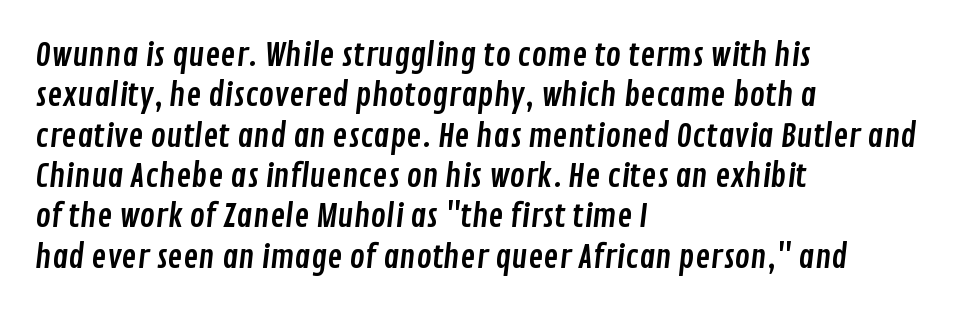
The image shows 32 px condensed sans-serif type; set left-aligned, normal line spacing (1.26x), normal letter spacing, not underlined; low stroke contrast and a medium x-height.
